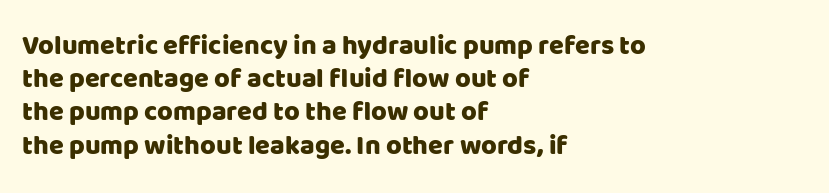
Every row of glyphs begins at an identical x-position on the left. These lines were composed using upright roman letters. Standard letterfit; no display-style spreading of the glyphs. The glyphs are unaccompanied by any horizontal stroke below them.
